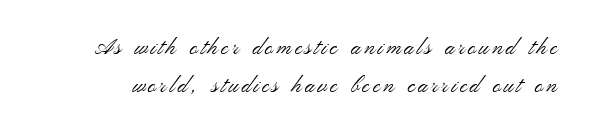
{"bold": "no", "underline": "no", "line_spacing_ratio": 1.72, "glyph_px": 22}
